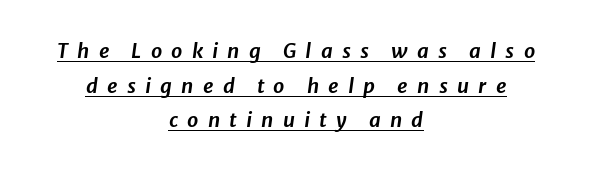
The image shows 20 px text type, italic (leaning right); set centered, line spacing 1.73x, unusually wide letter spacing (+0.46 em), underlined.
